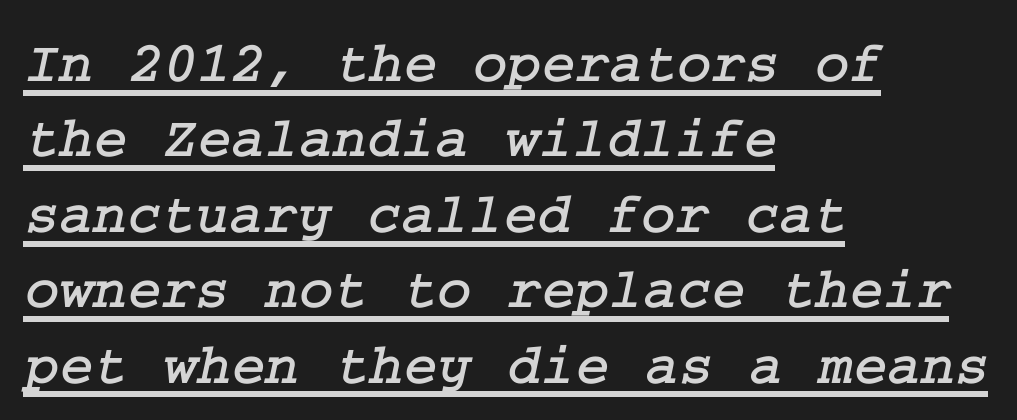
{"serif": "yes", "width": "normal", "stroke_contrast": "low", "x_height": "medium", "underline": "yes", "align": "left", "line_spacing": "normal", "line_spacing_ratio": 1.3, "letter_spacing": "normal", "letter_spacing_em": 0.0, "glyph_px": 58}
